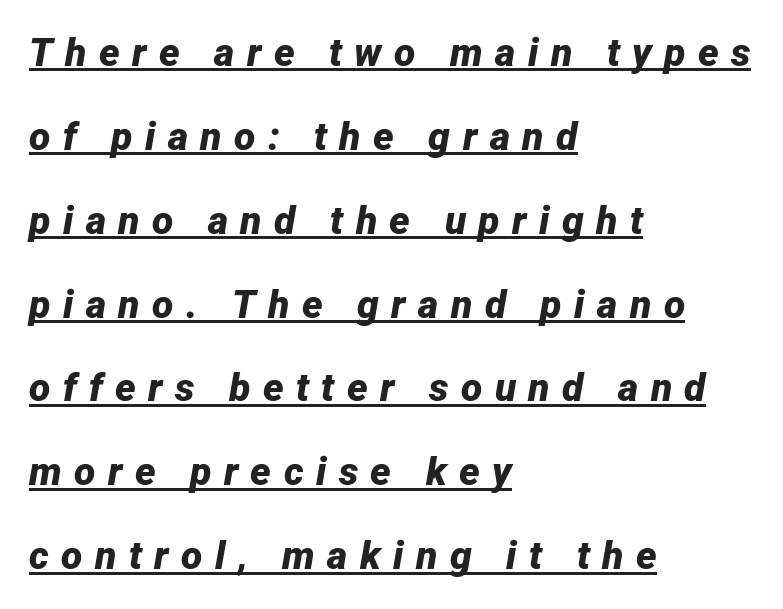
The image shows 39 px bold type, italic (leaning right); set left-aligned, loose line spacing (2.15x), unusually wide letter spacing (+0.32 em), underlined; low stroke contrast and a medium x-height.
